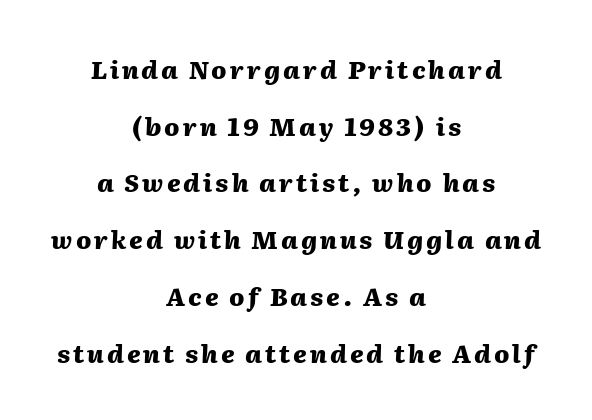
The image shows 25 px bold type, italic (leaning right); set centered, loose line spacing (2.27x), not underlined.
